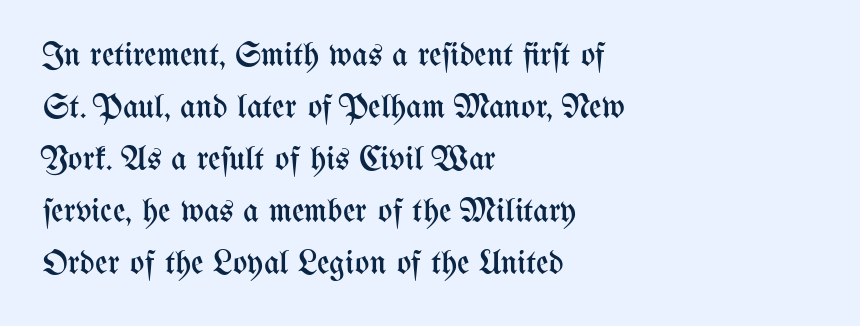
The image shows 34 px regular-weight, condensed type, upright; set left-aligned, normal line spacing (1.53x), normal letter spacing, not underlined; medium stroke contrast and a medium x-height.
